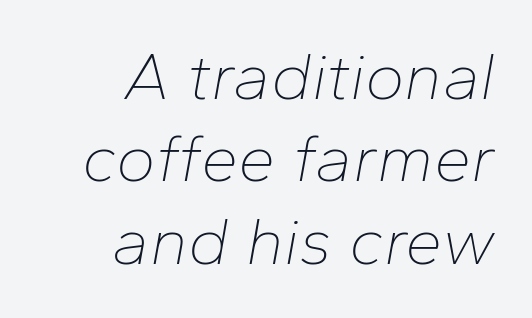
The image shows 67 px thin type, italic (leaning right); set right-aligned, line spacing 1.23x, normal letter spacing, not underlined; low stroke contrast and a medium x-height.
